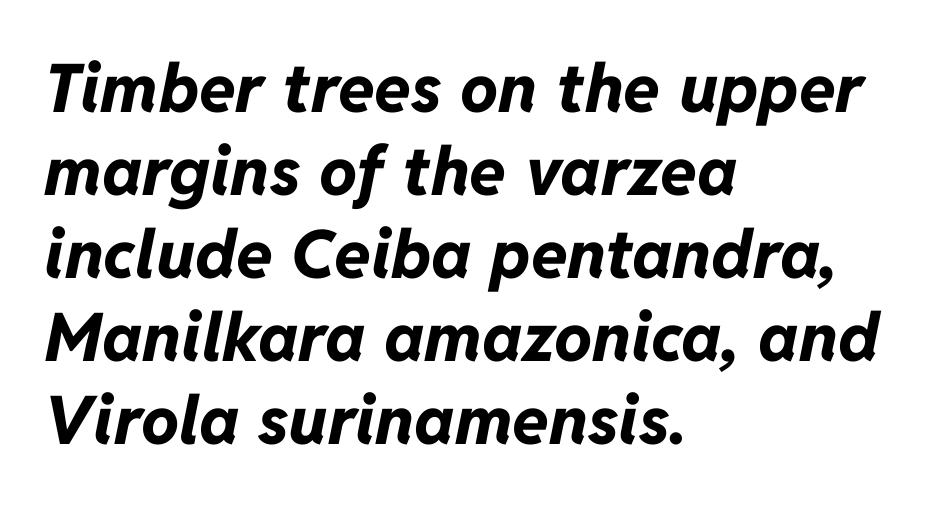
These lines stack with their left ends in a neat column. Each letter keeps its own natural width here, so spacing adapts to shape. The rendering uses a bold face; every stroke is thick and dark. Unmarked baselines from the first word to the last.
